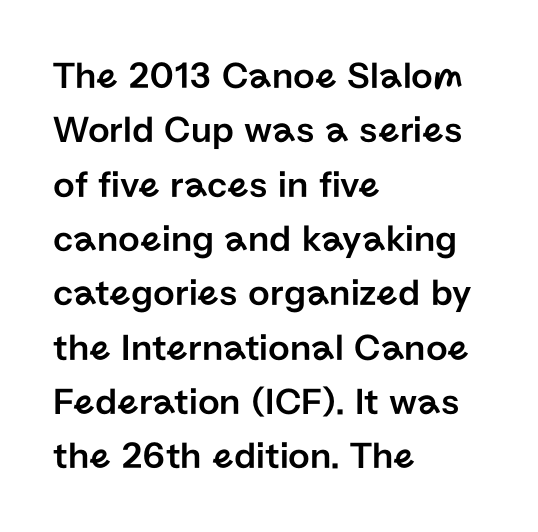
Q: Is the text italic (slanted)? A: No, it is upright.
Q: Is the typeface a serif or a sans-serif typeface? A: Sans-serif.
Q: Is the text underlined? A: No.
Q: How is the paragraph aligned? A: Left-aligned.
Q: Is the spacing between letters normal or unusually wide? A: Normal.
Q: Is the spacing between lines tight, normal or loose? A: Normal.
Q: Width (condensed, normal, or wide)? A: Normal.
Q: Stroke contrast? A: Low.
Q: x-height? A: Medium.
Q: Monospaced? A: No.
